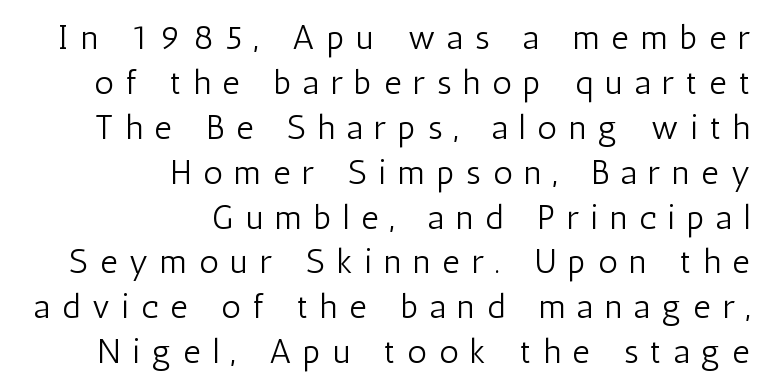
Q: Is the text bold? A: No.
Q: Is the text italic (slanted)? A: No, it is upright.
Q: Is the typeface a serif or a sans-serif typeface? A: Sans-serif.
Q: Is the text underlined? A: No.
Q: How is the paragraph aligned? A: Right-aligned.
Q: Is the spacing between letters normal or unusually wide? A: Unusually wide.
Q: Is the spacing between lines tight, normal or loose? A: Normal.
Q: Width (condensed, normal, or wide)? A: Condensed.
Q: Stroke contrast? A: Low.
Q: x-height? A: Medium.
Q: Monospaced? A: No.
